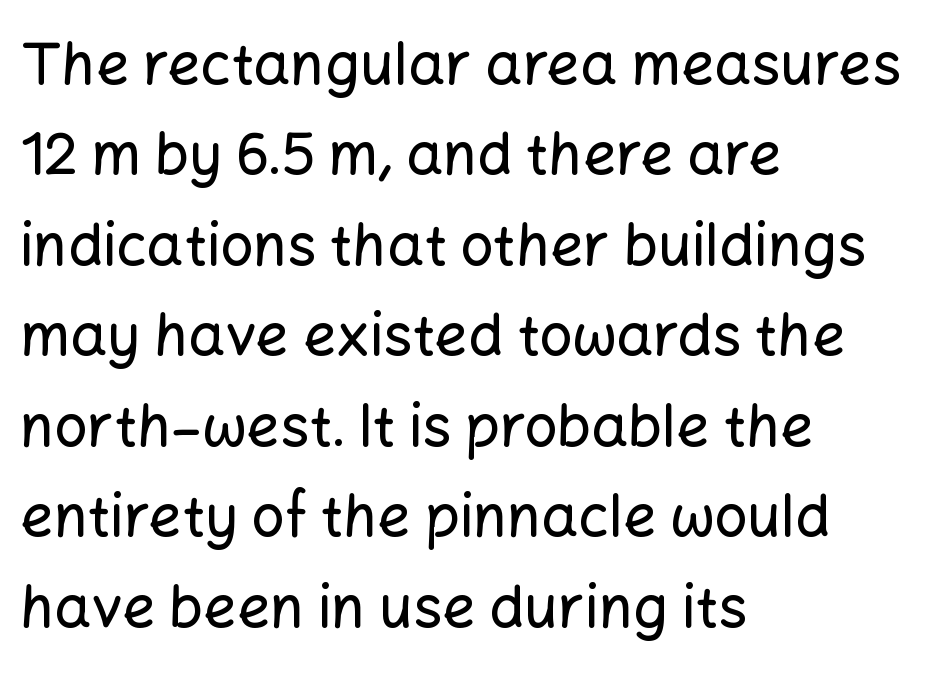
The image shows 58 px sans-serif type, upright; set left-aligned, normal line spacing (1.56x), normal letter spacing, not underlined; low stroke contrast and a medium x-height.
